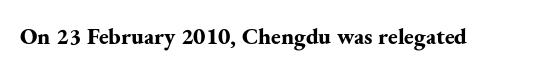
{"italic": "no", "bold": "yes", "underline": "no", "letter_spacing": "normal", "letter_spacing_em": 0.0, "glyph_px": 23}
